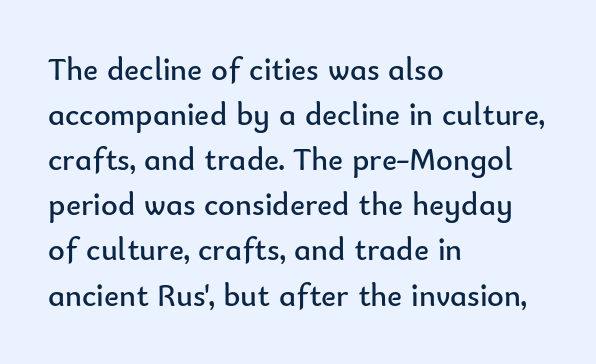
{"serif": "no", "italic": "no", "bold": "no", "weight": "regular", "width": "normal", "stroke_contrast": "low", "x_height": "small", "monospaced": "no", "underline": "no", "align": "left", "line_spacing": "normal", "line_spacing_ratio": 1.41, "letter_spacing": "normal", "letter_spacing_em": 0.0, "glyph_px": 32}
